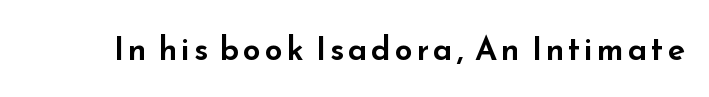
{"serif": "no", "italic": "no", "width": "wide", "stroke_contrast": "low", "x_height": "small", "monospaced": "no", "underline": "no", "glyph_px": 32}
